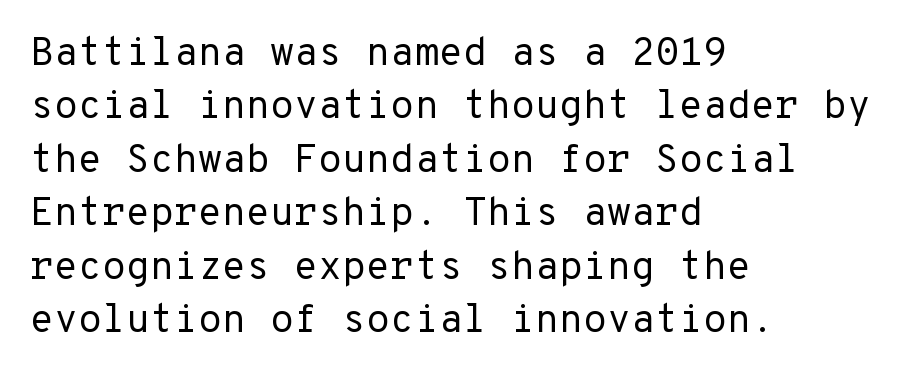
{"serif": "no", "italic": "no", "bold": "no", "weight": "regular", "width": "normal", "stroke_contrast": "low", "x_height": "medium", "monospaced": "yes", "underline": "no", "align": "left", "line_spacing": "normal", "line_spacing_ratio": 1.37, "letter_spacing": "normal", "letter_spacing_em": 0.0, "glyph_px": 39}
